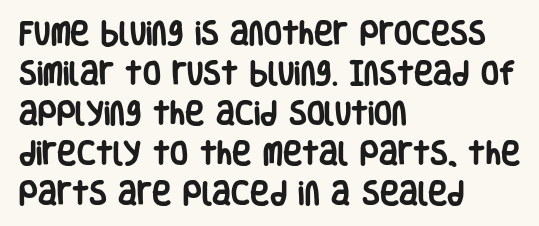
The letterforms sit shoulder to shoulder at normal distance. If you measured baseline to baseline, you'd find a middling distance. The specimen omits any rule beneath the text block's lines. These lines stack with their left ends in a neat column.
